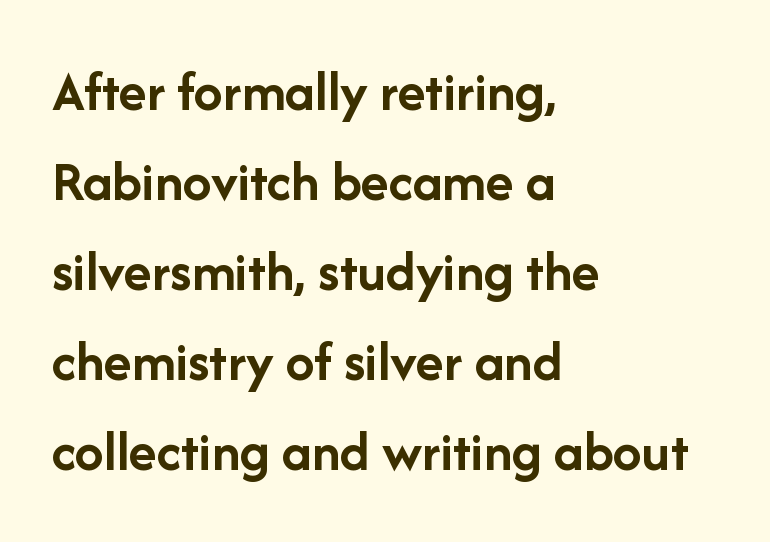
Q: Is the text bold? A: Yes.
Q: Is the text italic (slanted)? A: No, it is upright.
Q: Is the typeface a serif or a sans-serif typeface? A: Sans-serif.
Q: Is the text underlined? A: No.
Q: How is the paragraph aligned? A: Left-aligned.
Q: Is the spacing between letters normal or unusually wide? A: Normal.
Q: Is the spacing between lines tight, normal or loose? A: Normal.
Q: Width (condensed, normal, or wide)? A: Normal.
Q: Stroke contrast? A: Low.
Q: x-height? A: Medium.
Q: Monospaced? A: No.
